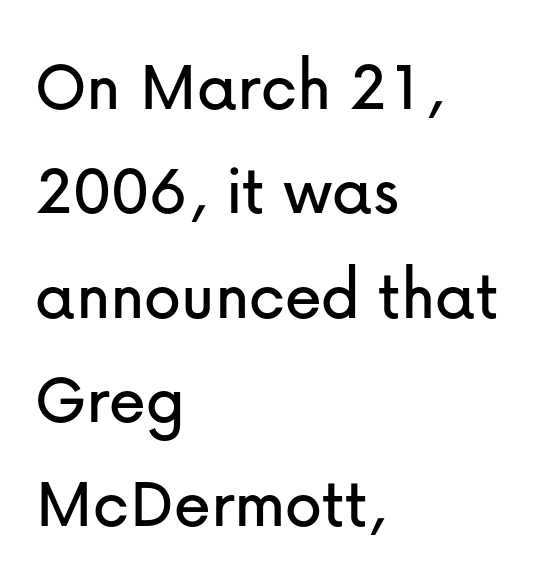
The image shows 74 px sans-serif type, upright; set left-aligned, normal line spacing (1.41x), normal letter spacing, not underlined; low stroke contrast and a medium x-height.
